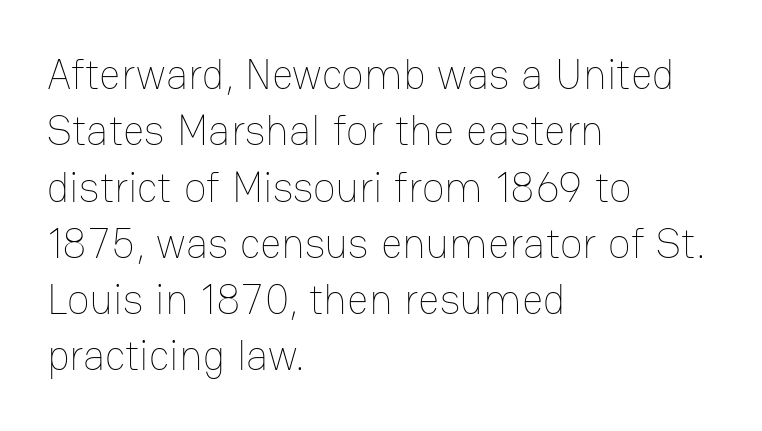
{"italic": "no", "bold": "no", "weight": "thin", "width": "normal", "stroke_contrast": "low", "x_height": "medium", "monospaced": "no", "underline": "no", "align": "left", "line_spacing": "normal", "line_spacing_ratio": 1.34, "letter_spacing": "normal", "letter_spacing_em": 0.0, "glyph_px": 42}
